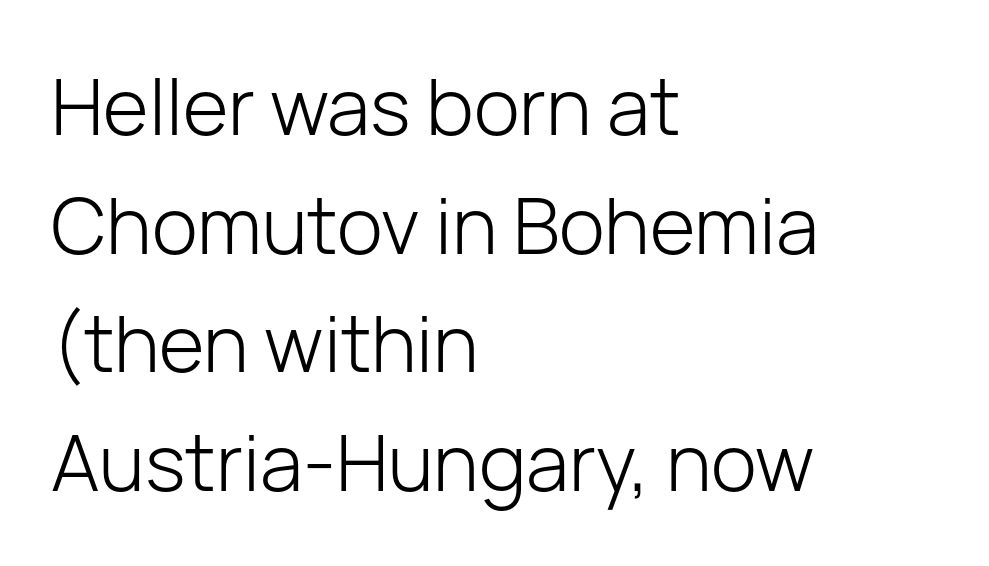
The image shows 78 px light sans-serif type, upright; set left-aligned, normal line spacing (1.52x), normal letter spacing, not underlined; low stroke contrast and a medium x-height.
